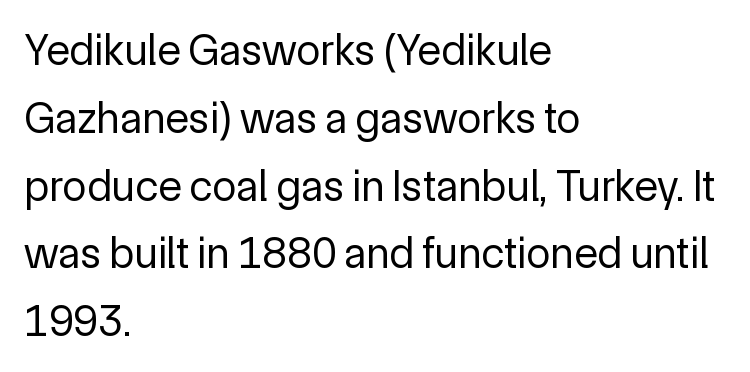
The passage shown is typed in a proportional face where columns would drift. No letter is thick-stroked: the sample isn't bold. Horizontally, the lines are justified to the leading edge only. Tracking value appears to be zero — textbook default spacing.
